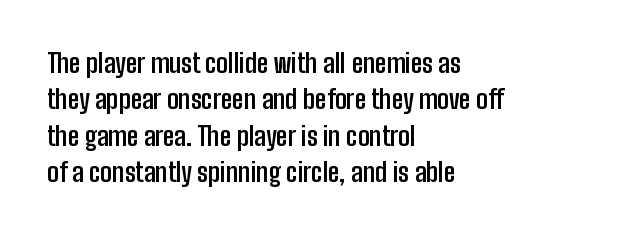
Q: Is the text bold? A: Yes.
Q: Is the text italic (slanted)? A: No, it is upright.
Q: Is the text underlined? A: No.
Q: How is the paragraph aligned? A: Left-aligned.
Q: Is the spacing between letters normal or unusually wide? A: Normal.
Q: Is the spacing between lines tight, normal or loose? A: Normal.
